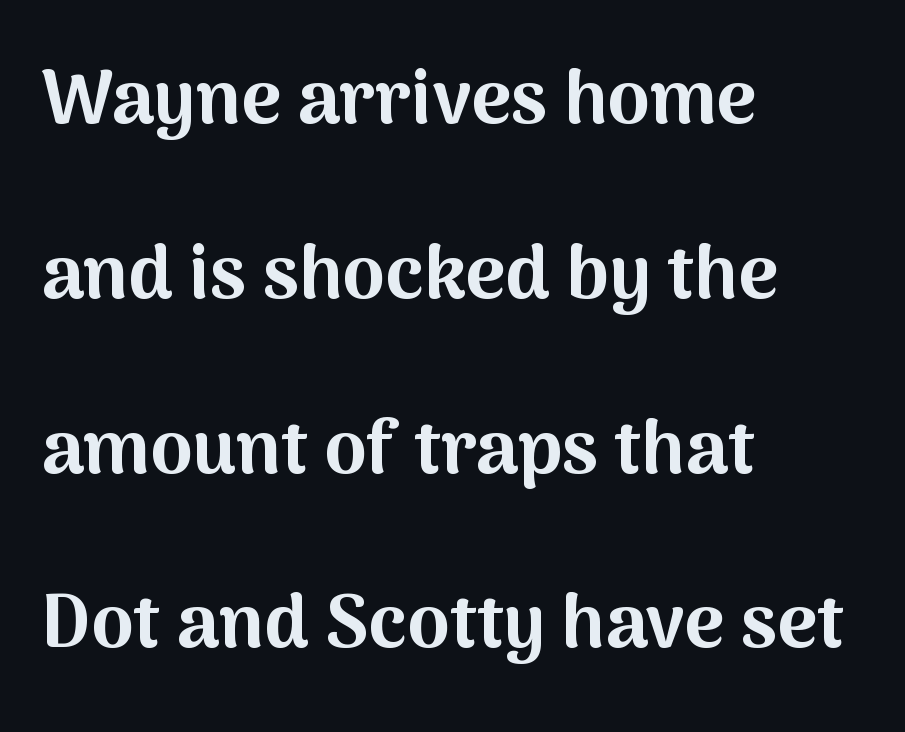
Q: Is the text bold? A: Yes.
Q: Is the text italic (slanted)? A: No, it is upright.
Q: Is the typeface a serif or a sans-serif typeface? A: Sans-serif.
Q: Is the text underlined? A: No.
Q: How is the paragraph aligned? A: Left-aligned.
Q: Is the spacing between letters normal or unusually wide? A: Normal.
Q: Is the spacing between lines tight, normal or loose? A: Loose.
Q: Width (condensed, normal, or wide)? A: Normal.
Q: Stroke contrast? A: Medium.
Q: x-height? A: Medium.
Q: Monospaced? A: No.
